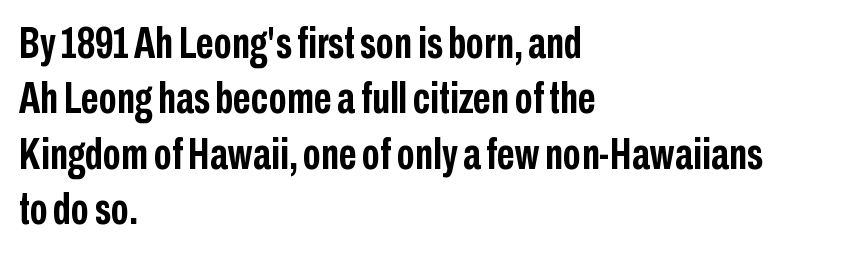
Q: Is the text bold? A: Yes.
Q: Is the text italic (slanted)? A: No, it is upright.
Q: Is the typeface a serif or a sans-serif typeface? A: Sans-serif.
Q: Is the text underlined? A: No.
Q: How is the paragraph aligned? A: Left-aligned.
Q: Is the spacing between letters normal or unusually wide? A: Normal.
Q: Is the spacing between lines tight, normal or loose? A: Normal.
Q: Width (condensed, normal, or wide)? A: Condensed.
Q: Stroke contrast? A: Low.
Q: x-height? A: Medium.
Q: Monospaced? A: No.
